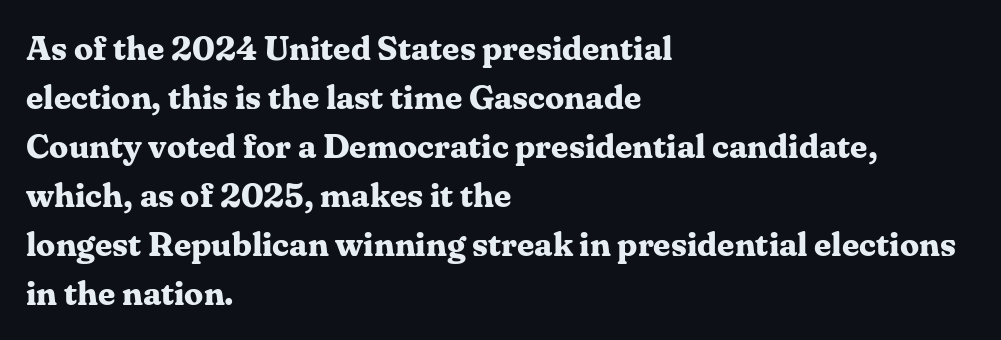
Q: Is the text bold? A: Yes.
Q: Is the text italic (slanted)? A: No, it is upright.
Q: Is the typeface a serif or a sans-serif typeface? A: Serif.
Q: Is the text underlined? A: No.
Q: How is the paragraph aligned? A: Left-aligned.
Q: Is the spacing between letters normal or unusually wide? A: Normal.
Q: Is the spacing between lines tight, normal or loose? A: Normal.
Q: Width (condensed, normal, or wide)? A: Normal.
Q: Stroke contrast? A: Medium.
Q: x-height? A: Medium.
Q: Monospaced? A: No.
